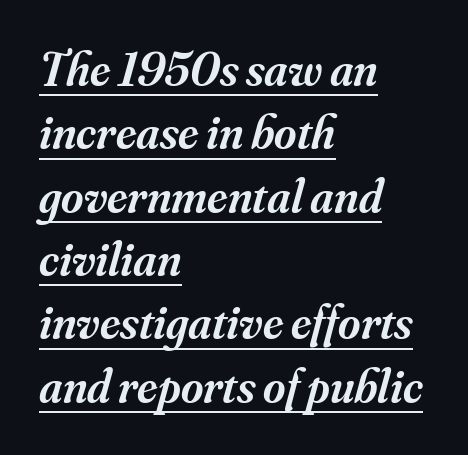
The image shows 48 px semibold serif type, italic (leaning right); set left-aligned, normal line spacing (1.32x), normal letter spacing, underlined; medium stroke contrast and a small x-height.
